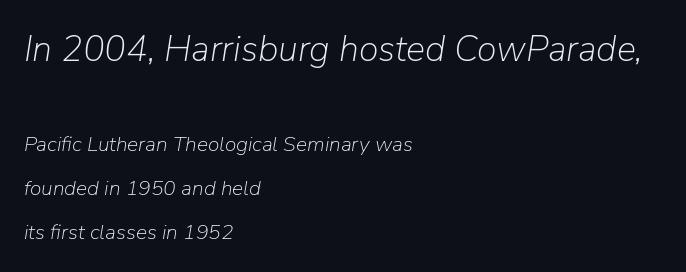
{"italic": "yes", "lean": "right", "slant_degrees": 9, "bold": "no", "weight": "light", "width": "normal", "stroke_contrast": "low", "x_height": "medium", "monospaced": "no", "underline": "no", "align": "left", "line_spacing": "loose", "line_spacing_ratio": 2.11, "letter_spacing": "normal", "letter_spacing_em": 0.0, "larger_block": "first", "size_ratio": 1.71, "glyph_px": 36}
